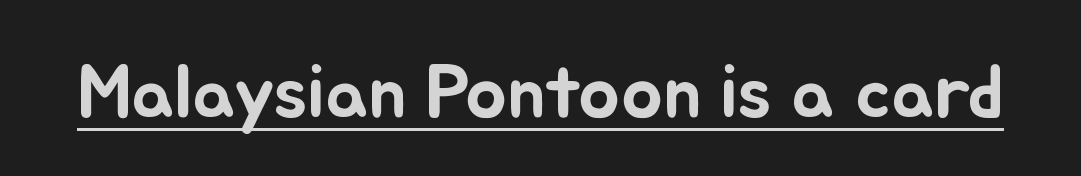
In terms of posture, this sample is upright. Default kerning and tracking; the words read as compact shapes. Emphasis is given by a line drawn under the lettering. The letters advance in unequal steps, a hallmark of proportional type.
